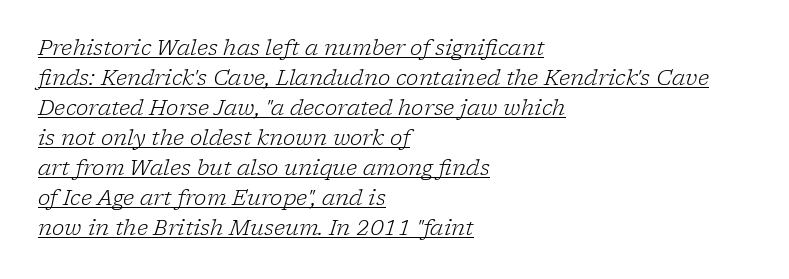
Reading down the column, the eye jumps a familiar distance to each next line. Line beginnings align vertically; line endings do not. Yep, that's italic — everything's leaning. Weight: regular or lighter. The lettering is marked with a stroke running underneath it.
